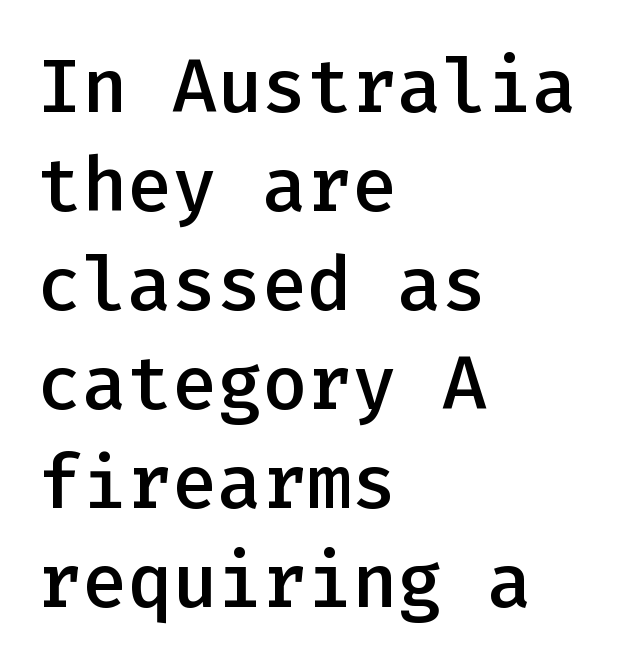
The image shows 75 px semibold sans-serif type, upright, monospaced; set left-aligned, normal line spacing (1.32x), normal letter spacing, not underlined; low stroke contrast and a medium x-height.
